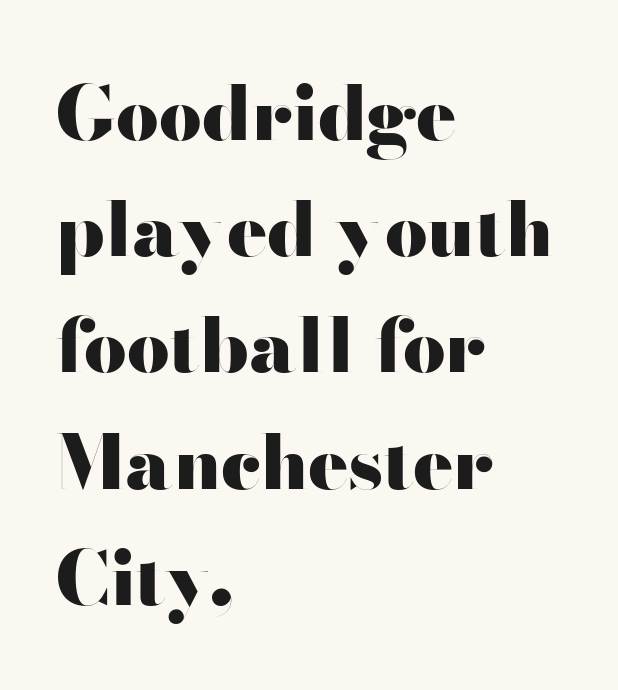
{"serif": "no", "italic": "no", "bold": "yes", "weight": "heavy", "width": "wide", "stroke_contrast": "high", "x_height": "small", "monospaced": "no", "underline": "no", "align": "left", "line_spacing": "normal", "line_spacing_ratio": 1.55, "letter_spacing": "normal", "letter_spacing_em": 0.0, "glyph_px": 75}
